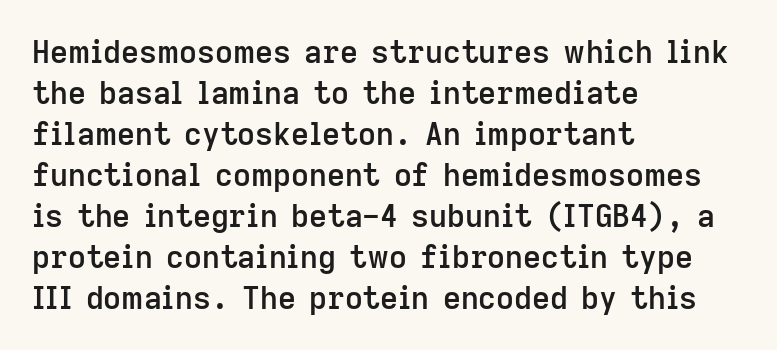
The image shows 31 px semibold sans-serif type, upright; set left-aligned, normal line spacing (1.32x), normal letter spacing, not underlined; low stroke contrast and a medium x-height.
